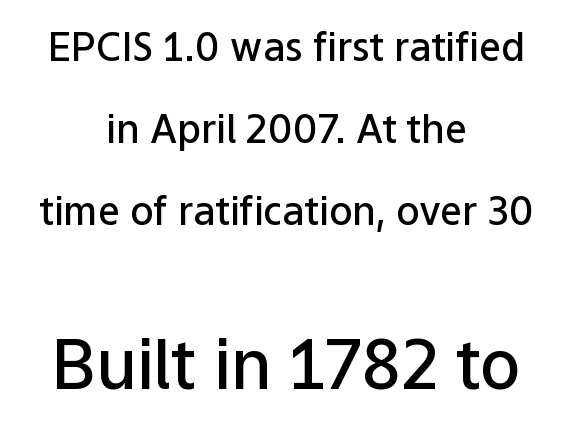
{"serif": "no", "italic": "no", "bold": "semi", "weight": "semibold", "width": "normal", "stroke_contrast": "low", "x_height": "medium", "monospaced": "no", "underline": "no", "align": "center", "line_spacing": "loose", "line_spacing_ratio": 2.1, "letter_spacing": "normal", "letter_spacing_em": 0.0, "larger_block": "second", "size_ratio": 1.74, "glyph_px": 68}
